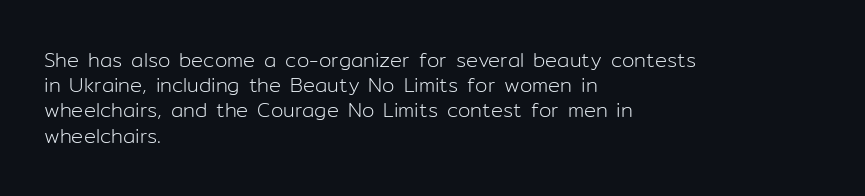
Q: Is the text bold? A: No.
Q: Is the text italic (slanted)? A: No, it is upright.
Q: Is the text underlined? A: No.
Q: How is the paragraph aligned? A: Left-aligned.
Q: Is the spacing between letters normal or unusually wide? A: Normal.
Q: Is the spacing between lines tight, normal or loose? A: Normal.
